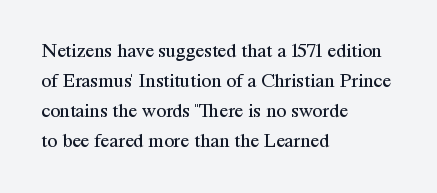
{"italic": "no", "bold": "no", "underline": "no", "align": "left", "line_spacing": "normal", "line_spacing_ratio": 1.5, "letter_spacing": "normal", "letter_spacing_em": 0.0, "glyph_px": 20}
